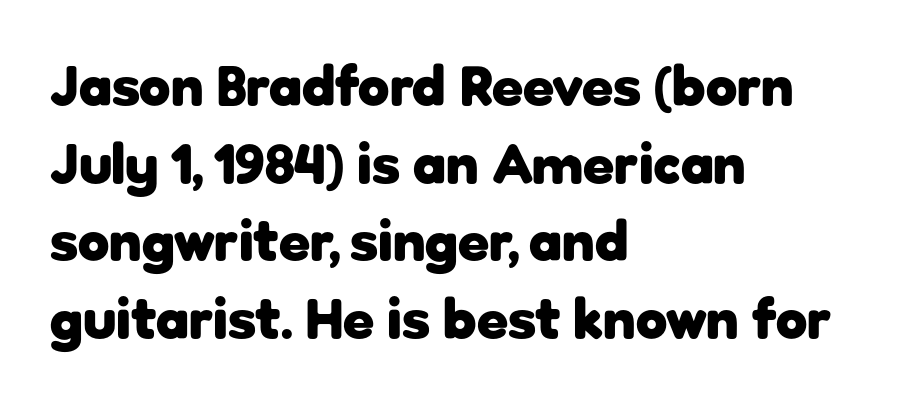
Compared with a centered layout, this one pins lines to the left instead. Compared with an ordinary text face, these strokes are far heavier — a full bold. Look at the bottom of the vertical strokes: they stop flat, with no serifs. The face used here is proportionally spaced, like ordinary book or web type. Is there any slant? The stems are plumb.
